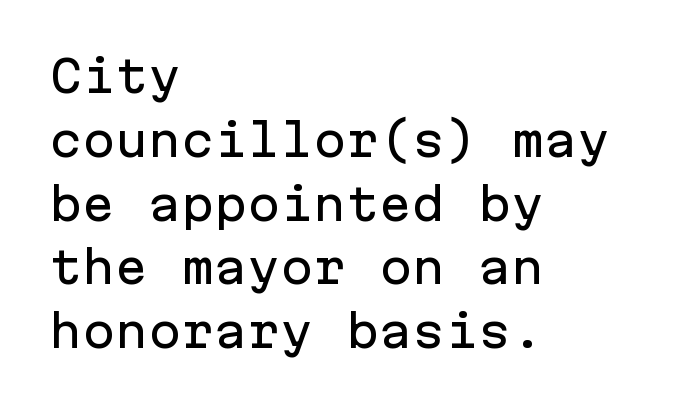
Q: Is the text italic (slanted)? A: No, it is upright.
Q: Is the typeface a serif or a sans-serif typeface? A: Sans-serif.
Q: Is the text underlined? A: No.
Q: How is the paragraph aligned? A: Left-aligned.
Q: Is the spacing between letters normal or unusually wide? A: Normal.
Q: Is the spacing between lines tight, normal or loose? A: Normal.
Q: Width (condensed, normal, or wide)? A: Normal.
Q: Stroke contrast? A: Low.
Q: x-height? A: Medium.
Q: Monospaced? A: Yes.
